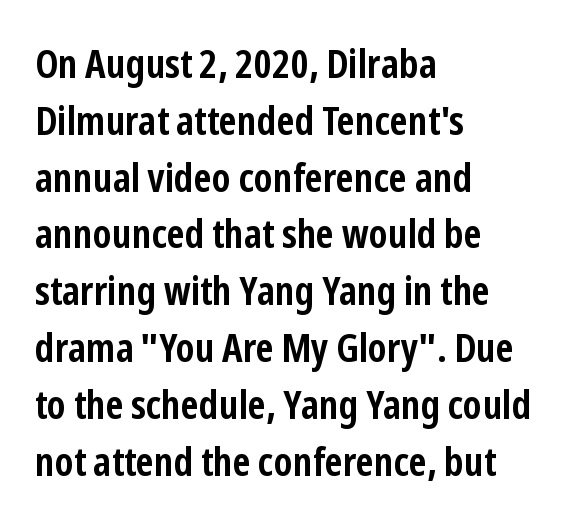
The image shows 40 px semibold, condensed sans-serif type, upright; set left-aligned, normal line spacing (1.42x), normal letter spacing, not underlined; low stroke contrast and a medium x-height.
